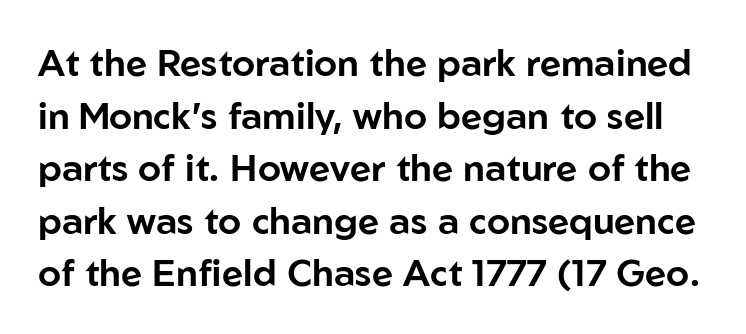
The passage shown is typed in a proportional face where columns would drift. This sample uses plain, unmodified letter spacing. It's the straight-up-and-down kind of type. The string is rendered with underlining switched off. The glyphs in this specimen are sans serif.
